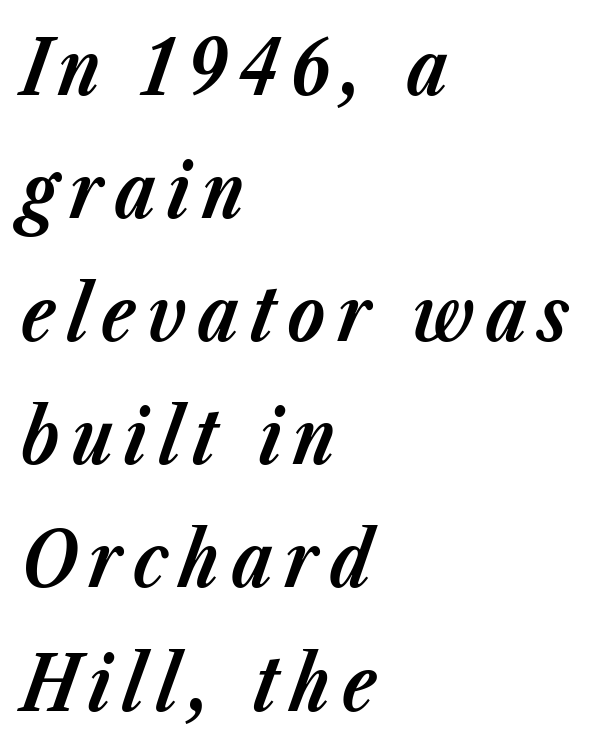
Q: Is the text bold? A: Yes.
Q: Is the text italic (slanted)? A: Yes, it leans right by about 23 degrees.
Q: Is the text underlined? A: No.
Q: How is the paragraph aligned? A: Left-aligned.
Q: Is the spacing between lines tight, normal or loose? A: Normal.
Q: Width (condensed, normal, or wide)? A: Normal.
Q: Stroke contrast? A: Low.
Q: x-height? A: Medium.
Q: Monospaced? A: No.
